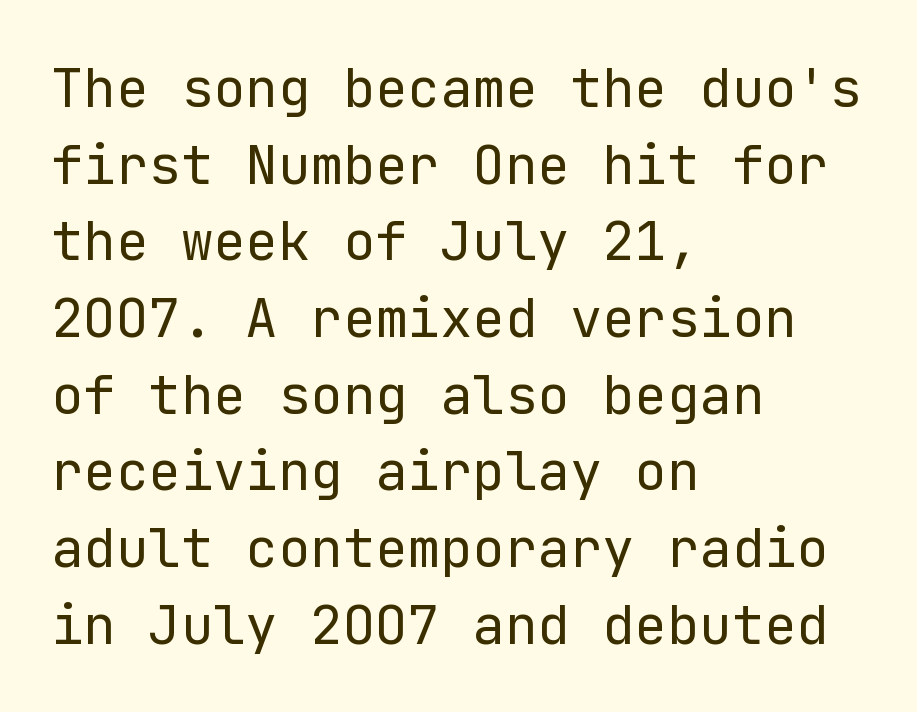
Q: Is the text bold? A: No.
Q: Is the text italic (slanted)? A: No, it is upright.
Q: Is the typeface a serif or a sans-serif typeface? A: Sans-serif.
Q: Is the text underlined? A: No.
Q: How is the paragraph aligned? A: Left-aligned.
Q: Is the spacing between letters normal or unusually wide? A: Normal.
Q: Is the spacing between lines tight, normal or loose? A: Normal.
Q: Width (condensed, normal, or wide)? A: Normal.
Q: Stroke contrast? A: Low.
Q: x-height? A: Medium.
